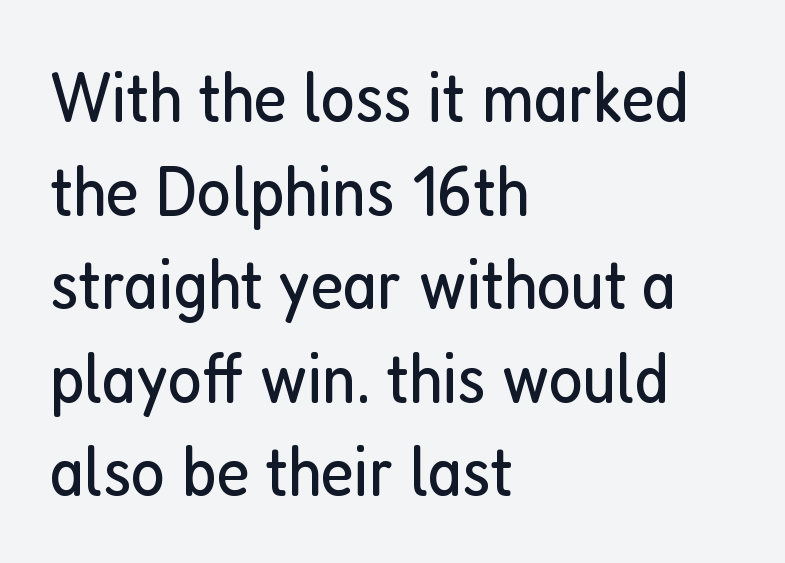
Honestly, the letter spacing is just normal — you wouldn't notice it. Weight: regular or lighter. The glyphs in this specimen are sans serif. The letters stand upright; this is a roman face. Spacing verdict: proportional, widths tailored to each character. This sample is left-justified, so line endings fall wherever the words run out.
